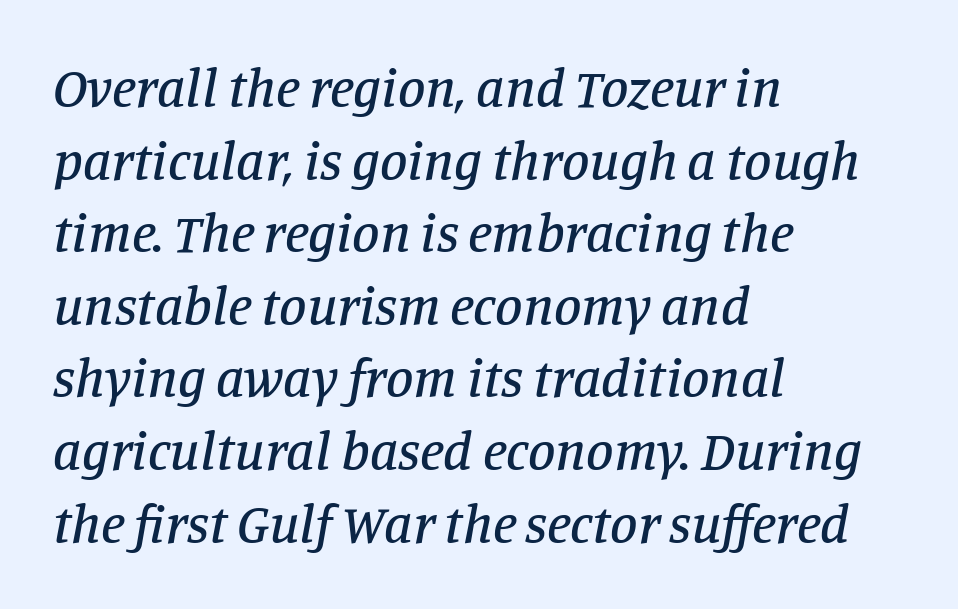
{"serif": "yes", "italic": "yes", "lean": "right", "slant_degrees": 11, "width": "normal", "stroke_contrast": "low", "x_height": "large", "monospaced": "no", "underline": "no", "align": "left", "line_spacing": "normal", "line_spacing_ratio": 1.32, "letter_spacing": "normal", "letter_spacing_em": 0.0, "glyph_px": 55}
